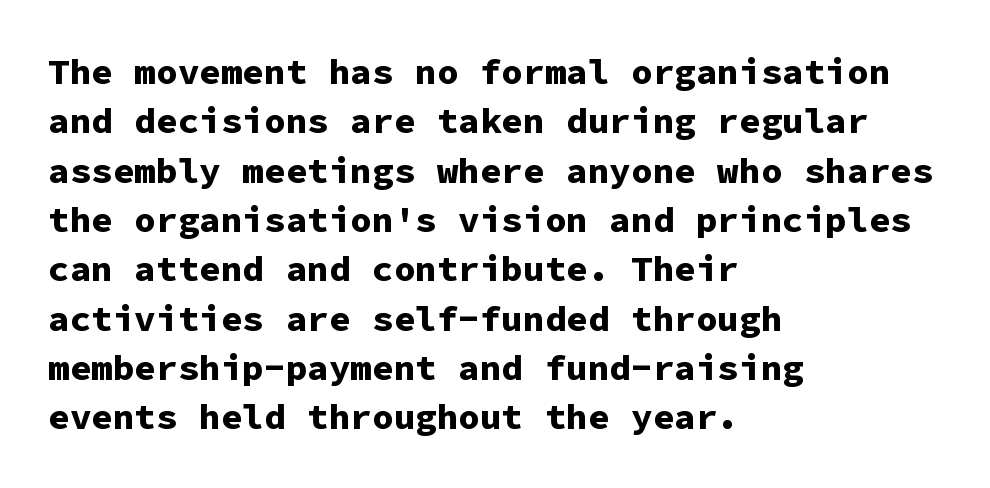
{"serif": "no", "italic": "no", "bold": "yes", "weight": "bold", "width": "normal", "stroke_contrast": "low", "x_height": "medium", "monospaced": "yes", "underline": "no", "align": "left", "line_spacing": "normal", "line_spacing_ratio": 1.37, "letter_spacing": "normal", "letter_spacing_em": 0.0, "glyph_px": 36}
